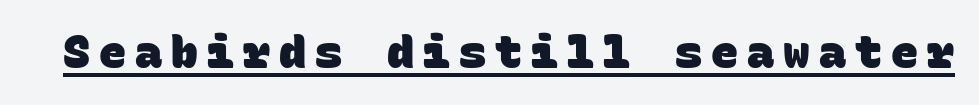
Nothing sits at the stroke ends, so this counts as sans-serif. The passage shown is typed in a monospace face where columns stay perfectly aligned. Someone cranked the tracking dial way up on this one. Has an underline been added? It has. Pretty heavy lettering here — definitely bold.
